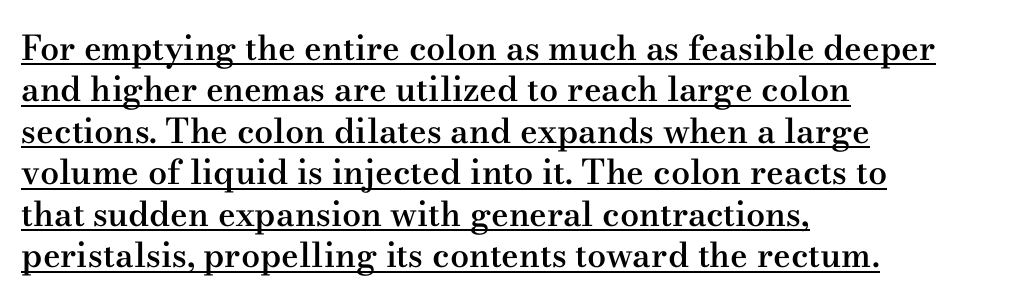
Q: Is the text bold? A: Semi-bold.
Q: Is the text italic (slanted)? A: No, it is upright.
Q: Is the typeface a serif or a sans-serif typeface? A: Serif.
Q: Is the text underlined? A: Yes.
Q: How is the paragraph aligned? A: Left-aligned.
Q: Is the spacing between letters normal or unusually wide? A: Normal.
Q: Width (condensed, normal, or wide)? A: Wide.
Q: Stroke contrast? A: Medium.
Q: x-height? A: Small.
Q: Monospaced? A: No.
